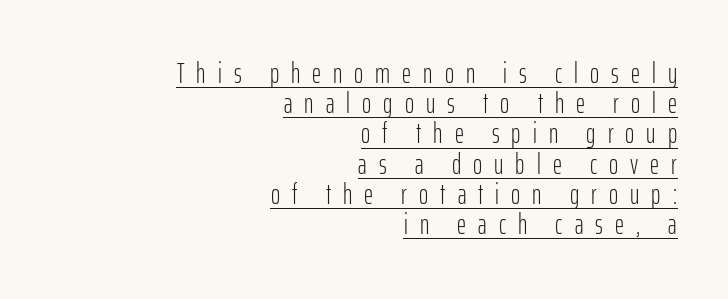
{"serif": "no", "italic": "no", "bold": "no", "weight": "light", "width": "condensed", "stroke_contrast": "low", "x_height": "medium", "monospaced": "no", "underline": "yes", "align": "right", "line_spacing": "tight", "line_spacing_ratio": 1.08, "letter_spacing": "wide", "letter_spacing_em": 0.43, "glyph_px": 28}
